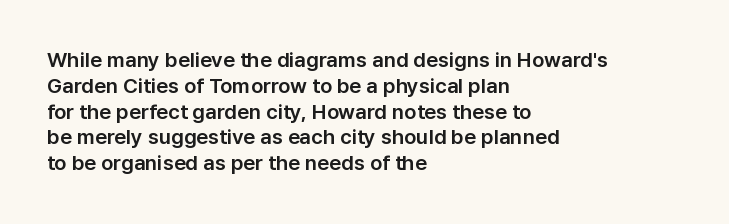
{"italic": "no", "underline": "no", "align": "left", "line_spacing_ratio": 1.23, "letter_spacing": "normal", "letter_spacing_em": 0.0, "glyph_px": 21}
